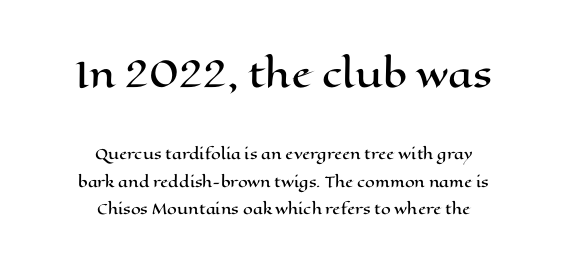
The image shows 35 px wide type, upright; set centered, loose line spacing (1.97x), normal letter spacing, not underlined; the first (top) block is 2.5x larger; high stroke contrast and a medium x-height.
